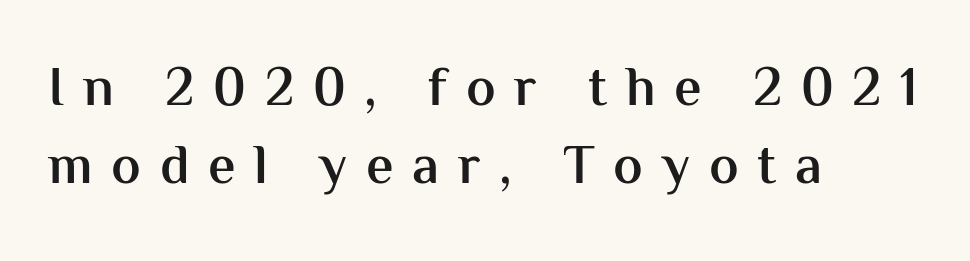
The image shows 55 px semibold sans-serif type, upright; set left-aligned, normal line spacing (1.41x), unusually wide letter spacing (+0.34 em), not underlined; medium stroke contrast and a medium x-height.
